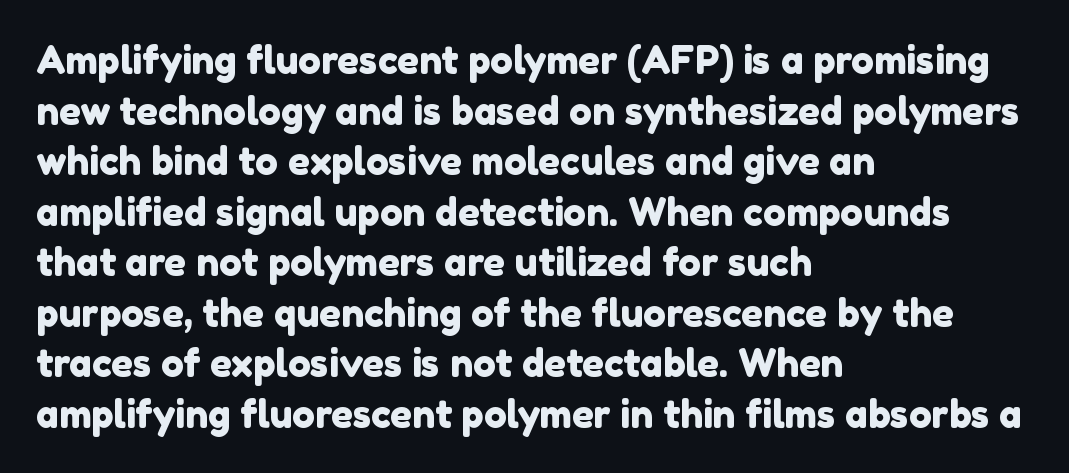
Q: Is the typeface a serif or a sans-serif typeface? A: Sans-serif.
Q: Is the text underlined? A: No.
Q: How is the paragraph aligned? A: Left-aligned.
Q: Is the spacing between letters normal or unusually wide? A: Normal.
Q: Is the spacing between lines tight, normal or loose? A: Normal.
Q: Width (condensed, normal, or wide)? A: Normal.
Q: x-height? A: Medium.
Q: Monospaced? A: No.
